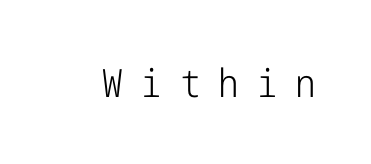
Q: Is the text bold? A: No.
Q: Is the text italic (slanted)? A: No, it is upright.
Q: Is the typeface a serif or a sans-serif typeface? A: Sans-serif.
Q: Is the text underlined? A: No.
Q: Is the spacing between letters normal or unusually wide? A: Unusually wide.
Q: Width (condensed, normal, or wide)? A: Condensed.
Q: Stroke contrast? A: Low.
Q: x-height? A: Medium.
